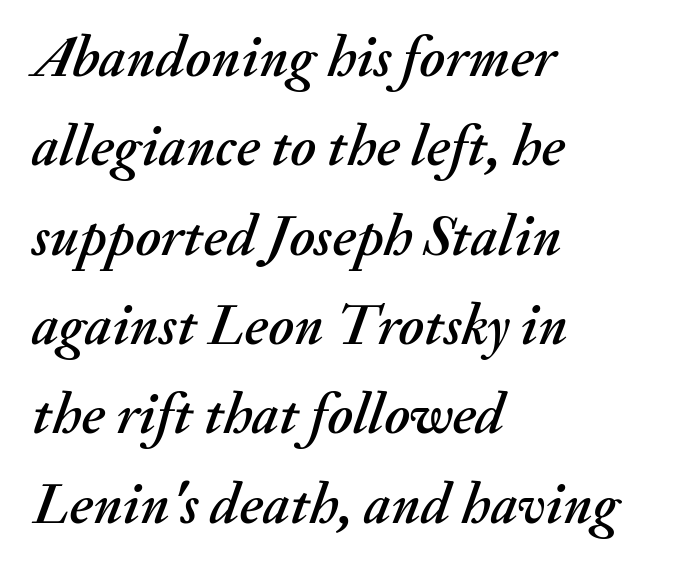
The image shows 58 px text type, italic (leaning right); set left-aligned, normal line spacing (1.54x), normal letter spacing, not underlined; medium stroke contrast and a small x-height.
